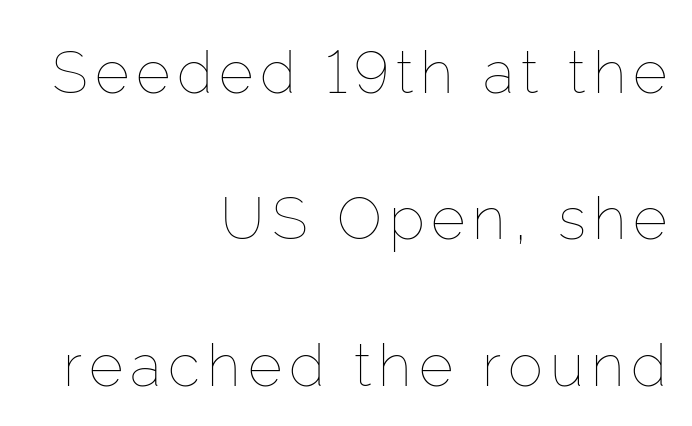
Think of a printed novel: that variable character pitch is what you see here. Short and long lines alike share a common ending point at right. The cut favours lightness, reaching ordinary text weight at its darkest. Horizontal bands of white between lines are thick stripes. The space beneath each line is pristine and unruled. Italic? Not at all — the glyphs are vertical.
